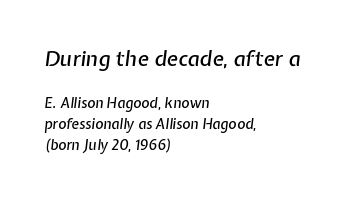
Q: Is the text italic (slanted)? A: Yes, it leans right by about 7 degrees.
Q: Is the text underlined? A: No.
Q: How is the paragraph aligned? A: Left-aligned.
Q: Is the spacing between letters normal or unusually wide? A: Normal.
Q: Is the spacing between lines tight, normal or loose? A: Normal.
Q: Which block of text is set in a larger size, the first (top) or the second (bottom)? A: The first (top) one.
